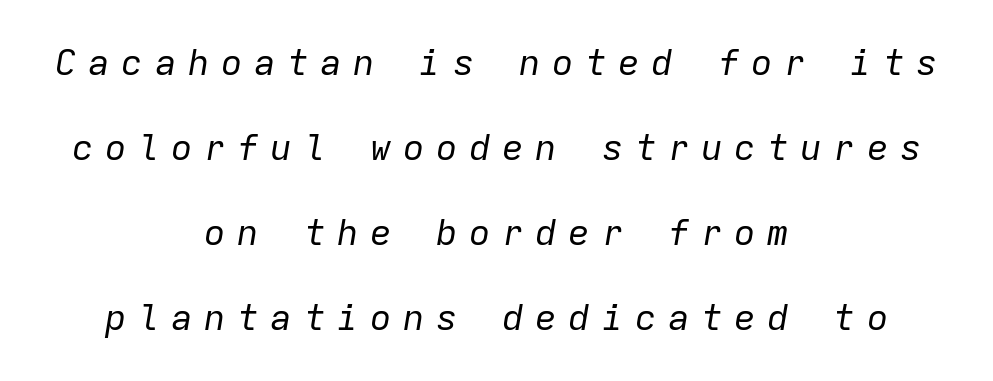
{"italic": "yes", "lean": "right", "slant_degrees": 9, "bold": "no", "weight": "regular", "width": "normal", "stroke_contrast": "low", "x_height": "medium", "monospaced": "yes", "underline": "no", "align": "center", "line_spacing": "loose", "line_spacing_ratio": 2.36, "letter_spacing": "wide", "letter_spacing_em": 0.32, "glyph_px": 36}
